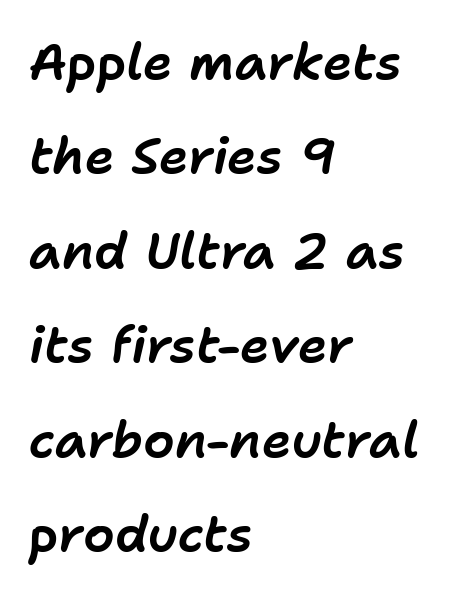
Q: Is the text italic (slanted)? A: Yes, it leans right by about 11 degrees.
Q: Is the text underlined? A: No.
Q: How is the paragraph aligned? A: Left-aligned.
Q: Is the spacing between letters normal or unusually wide? A: Normal.
Q: Width (condensed, normal, or wide)? A: Normal.
Q: Stroke contrast? A: Low.
Q: x-height? A: Medium.
Q: Monospaced? A: No.
